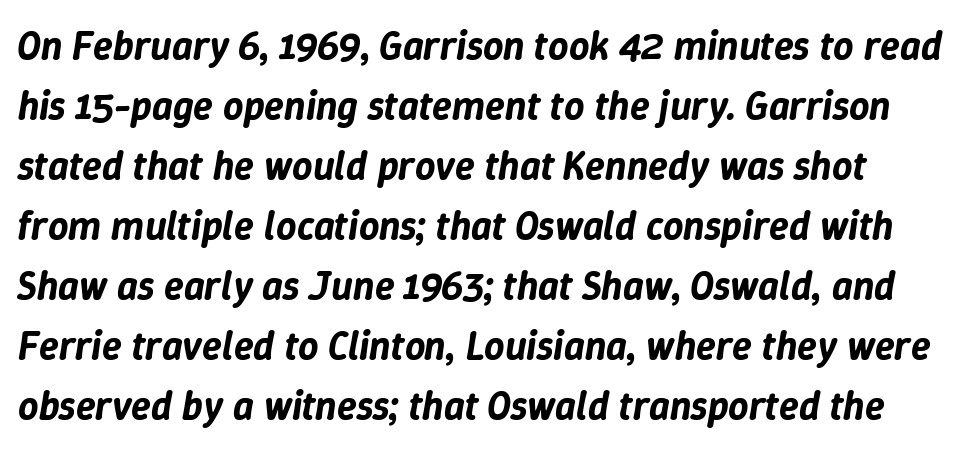
Q: Is the text italic (slanted)? A: Yes, it leans right by about 9 degrees.
Q: Is the text underlined? A: No.
Q: Is the spacing between letters normal or unusually wide? A: Normal.
Q: Is the spacing between lines tight, normal or loose? A: Normal.
Q: Width (condensed, normal, or wide)? A: Normal.
Q: Stroke contrast? A: Low.
Q: x-height? A: Medium.
Q: Monospaced? A: No.
